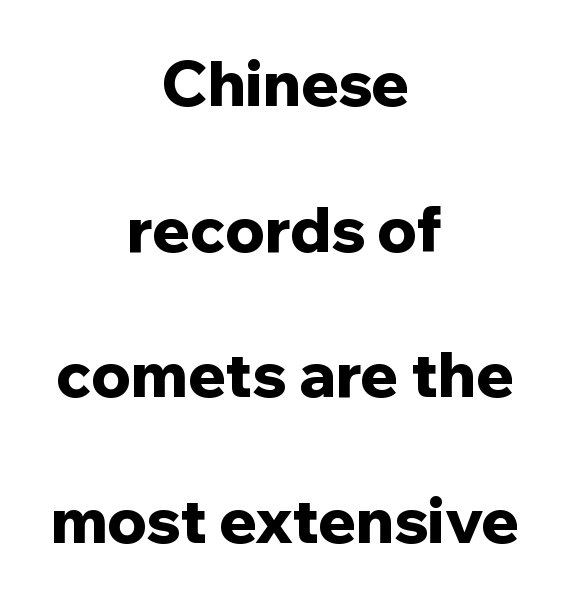
{"serif": "no", "italic": "no", "bold": "yes", "weight": "bold", "width": "normal", "stroke_contrast": "low", "x_height": "medium", "monospaced": "no", "underline": "no", "align": "center", "line_spacing": "loose", "line_spacing_ratio": 2.35, "letter_spacing": "normal", "letter_spacing_em": 0.0, "glyph_px": 62}
